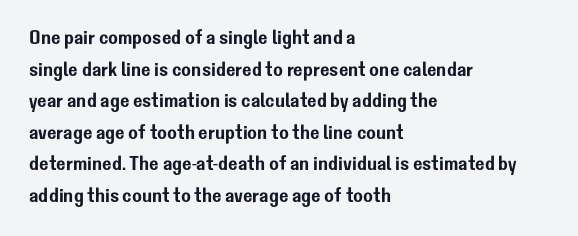
The baseline area is clear. The letterforms sit shoulder to shoulder at normal distance. Each line starts at the same left margin while the right side varies. You can tell it's not italic because the verticals are truly vertical.
